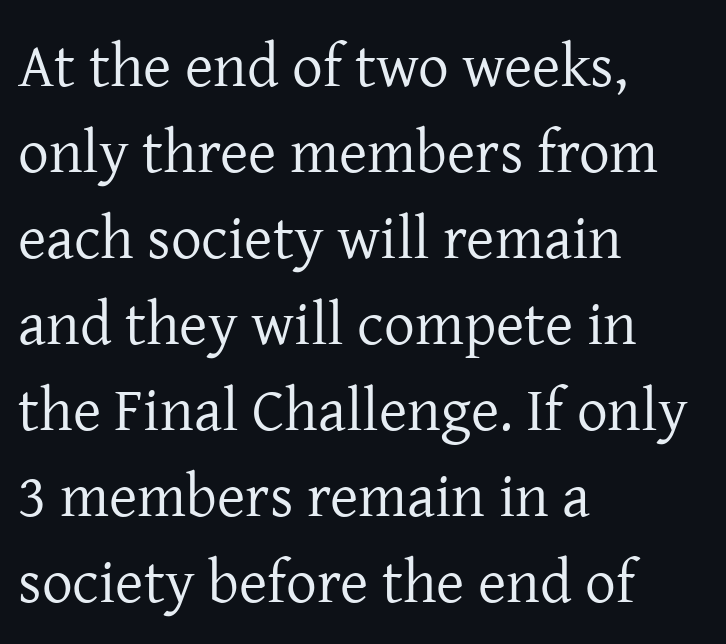
Letters rest on an invisible, unmarked baseline. There is no visible air inserted between adjacent glyphs. Each letter keeps its own natural width here, so spacing adapts to shape. Left-aligned paragraph, ragged on the right.
